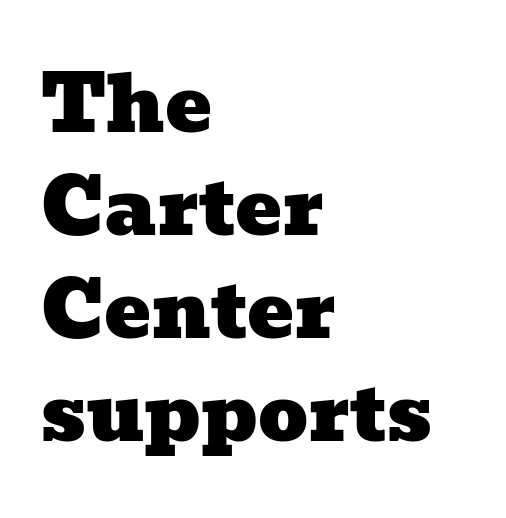
The letters carry serifs — small finishing strokes at the ends of their stems. Students, note that the glyphs here touch the page at normal intervals. The letters advance in unequal steps, a hallmark of proportional type. The lines sit at an ordinary, default distance from one another.
